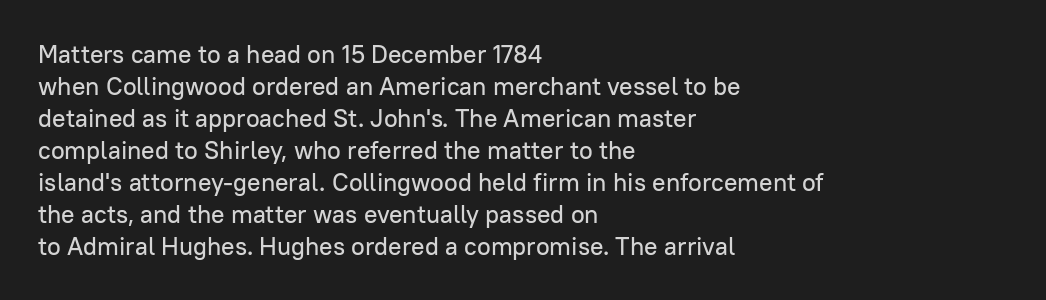
{"italic": "no", "underline": "no", "align": "left", "line_spacing": "normal", "line_spacing_ratio": 1.28, "letter_spacing": "normal", "letter_spacing_em": 0.0, "glyph_px": 25}
